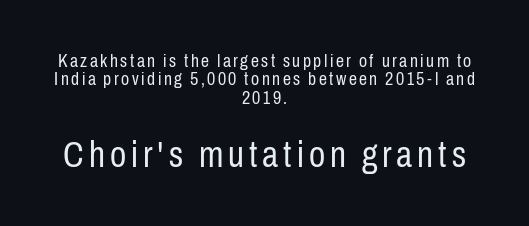
The image shows 36 px regular-weight, condensed sans-serif type, upright; set centered, tight line spacing (1.02x), not underlined; the second (bottom) block is 2.0x larger; low stroke contrast and a medium x-height.
